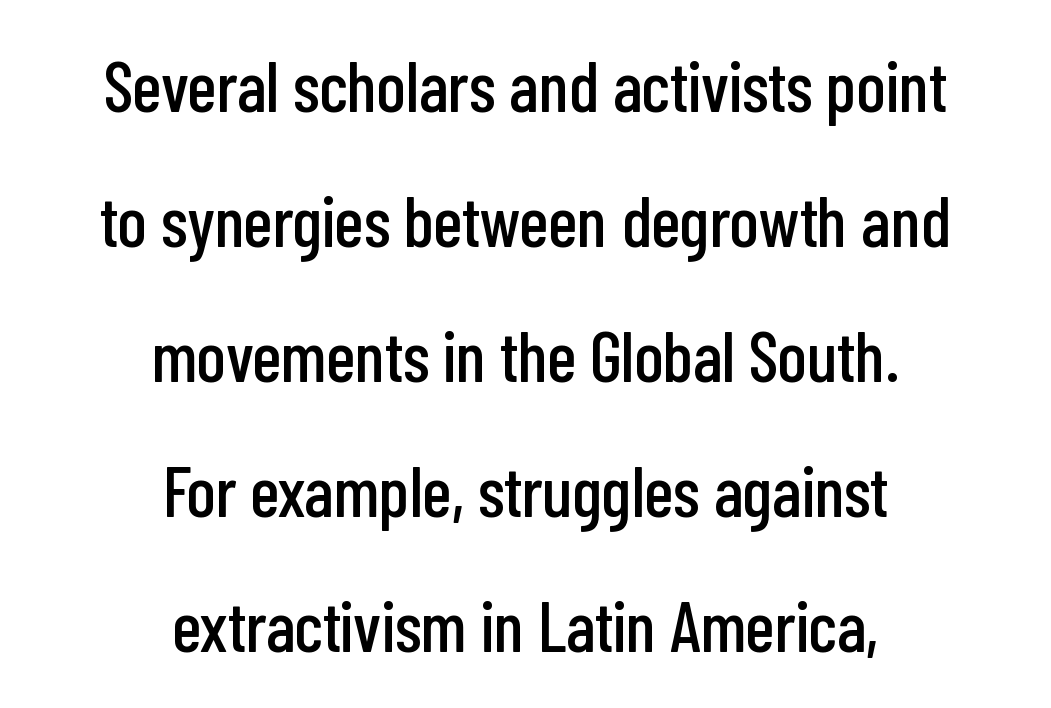
Compared with typical body copy, the letter spacing here is the same. Alignment: centered. Tall strokes in this sample are plumb rather than angled. The characters display no serif detailing; their extremities are plain. The vertical gap from one line to the next is large. The area under the type is left untouched.
